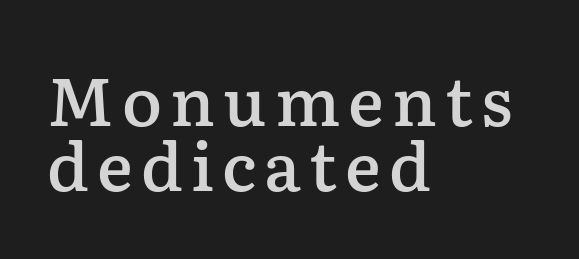
The image shows 67 px semibold serif type, upright; set left-aligned, tight line spacing (0.97x), not underlined; low stroke contrast and a medium x-height.
